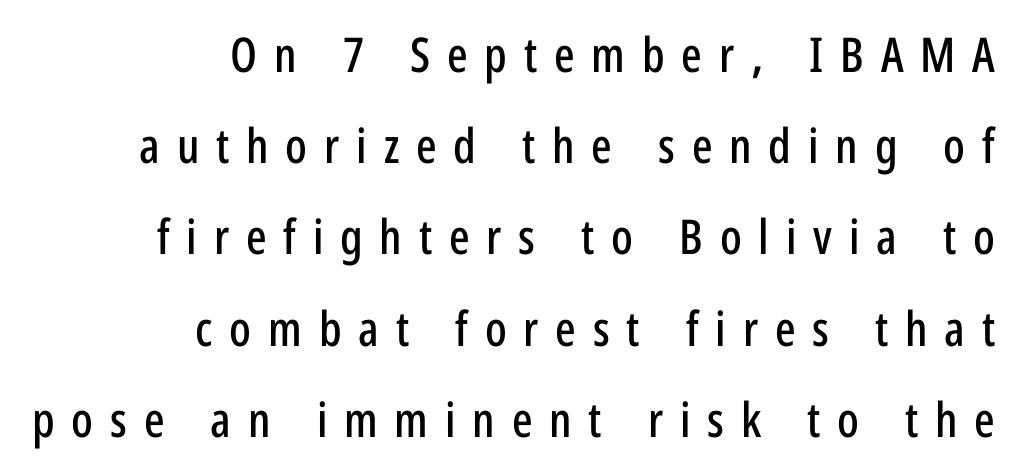
{"serif": "no", "italic": "no", "width": "condensed", "stroke_contrast": "low", "x_height": "medium", "monospaced": "no", "underline": "no", "align": "right", "line_spacing": "loose", "line_spacing_ratio": 1.9, "letter_spacing": "wide", "letter_spacing_em": 0.35, "glyph_px": 48}
